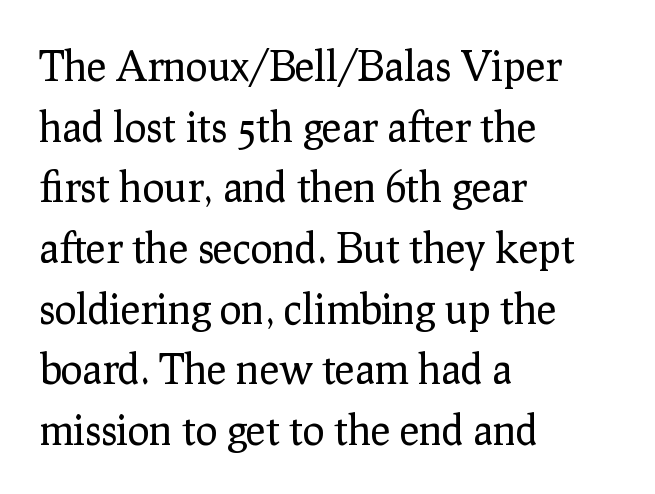
The image shows 41 px regular-weight serif type, upright; set left-aligned, normal line spacing (1.48x), normal letter spacing, not underlined; low stroke contrast and a medium x-height.
